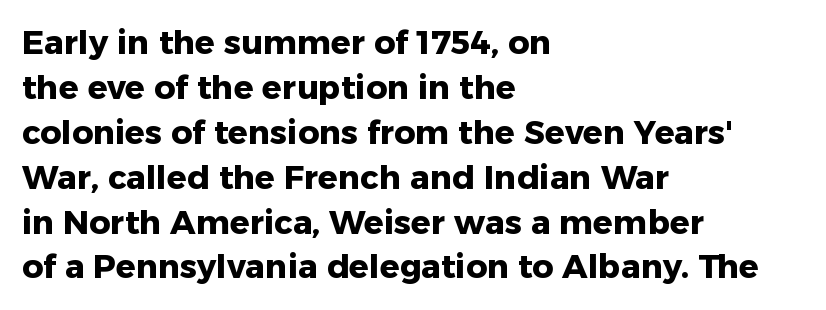
Q: Is the text bold? A: Yes.
Q: Is the text italic (slanted)? A: No, it is upright.
Q: Is the typeface a serif or a sans-serif typeface? A: Sans-serif.
Q: Is the text underlined? A: No.
Q: How is the paragraph aligned? A: Left-aligned.
Q: Is the spacing between letters normal or unusually wide? A: Normal.
Q: Is the spacing between lines tight, normal or loose? A: Normal.
Q: Width (condensed, normal, or wide)? A: Normal.
Q: Stroke contrast? A: Low.
Q: x-height? A: Medium.
Q: Monospaced? A: No.
